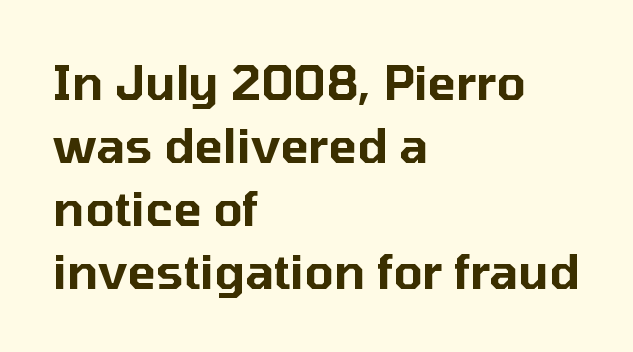
This sample keeps an unexceptional amount of space between lines. Think of a printed novel: that variable character pitch is what you see here. The face used here is rendered with its standard letterfit. Is the block centered? No — it sits flush against the left margin. A bare baseline throughout the passage. Designer's note — italics off, roman on.
